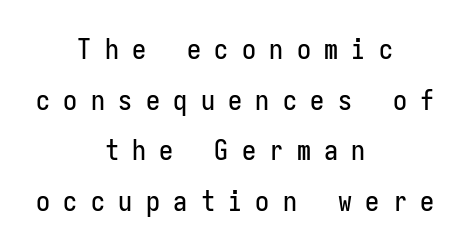
{"serif": "no", "italic": "no", "width": "condensed", "stroke_contrast": "low", "x_height": "medium", "monospaced": "yes", "underline": "no", "align": "center", "line_spacing_ratio": 1.81, "letter_spacing": "wide", "letter_spacing_em": 0.48, "glyph_px": 28}
